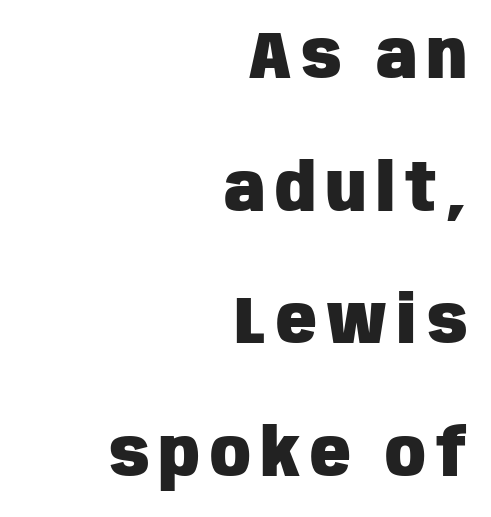
A roman cut, with each character standing at attention. How heavy is the stroke? Heavy — this is a bold. The paragraph shown leans on its right margin. One glance says open: line gaps are wider than usual. The passage shown is typed in a proportional face where columns would drift. Each letter's strokes conclude bluntly, with no projecting serifs.
